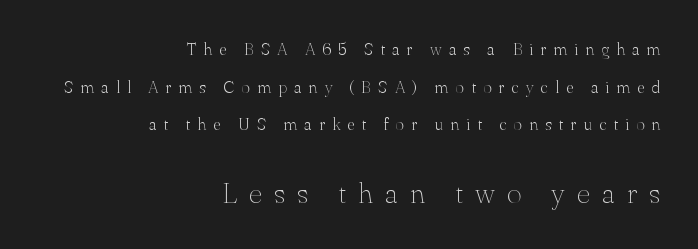
The image shows 29 px thin serif type, upright; set right-aligned, loose line spacing (2.21x), unusually wide letter spacing (+0.41 em), not underlined; the second (bottom) block is 1.71x larger; medium stroke contrast and a small x-height.
